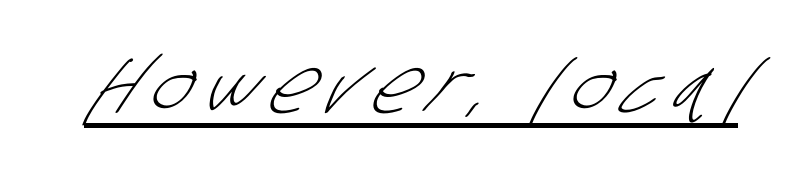
{"serif": "no", "bold": "no", "weight": "light", "width": "condensed", "stroke_contrast": "low", "x_height": "large", "monospaced": "no", "underline": "yes", "glyph_px": 77}
